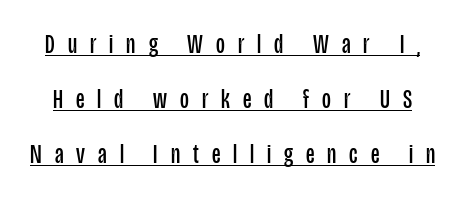
Q: Is the text bold? A: No.
Q: Is the text italic (slanted)? A: No, it is upright.
Q: Is the text underlined? A: Yes.
Q: Is the spacing between letters normal or unusually wide? A: Unusually wide.
Q: Is the spacing between lines tight, normal or loose? A: Loose.
